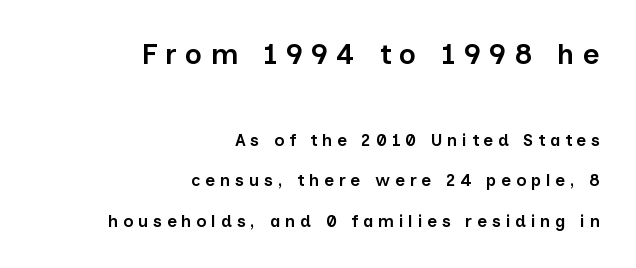
Regarding serifs, this sample does without them. The space beneath each line is pristine and unruled. Caption: upper text group enlarged, lower text group reduced. You could only call the tracking loose — the letters float apart. Character widths vary here, with narrow letters taking less room than wide ones. Unlike italic type, these characters show no tilt at all.
